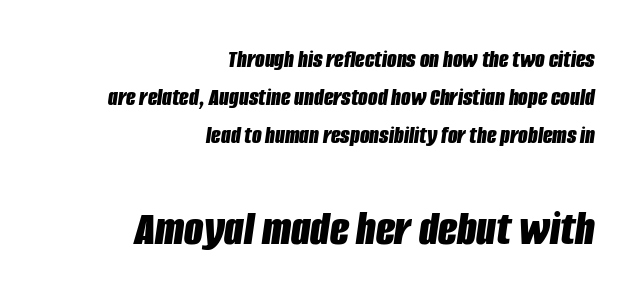
{"italic": "yes", "lean": "right", "slant_degrees": 8, "bold": "yes", "weight": "bold", "width": "condensed", "stroke_contrast": "low", "x_height": "large", "monospaced": "no", "underline": "no", "align": "right", "line_spacing": "normal", "line_spacing_ratio": 1.53, "letter_spacing": "normal", "letter_spacing_em": 0.0, "larger_block": "second", "size_ratio": 2.0, "glyph_px": 50}
